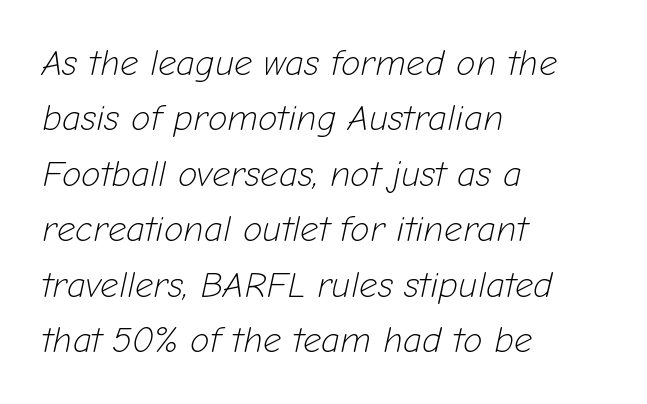
The image shows 36 px light type, italic (leaning right); set left-aligned, normal line spacing (1.54x), normal letter spacing, not underlined; low stroke contrast and a medium x-height.
